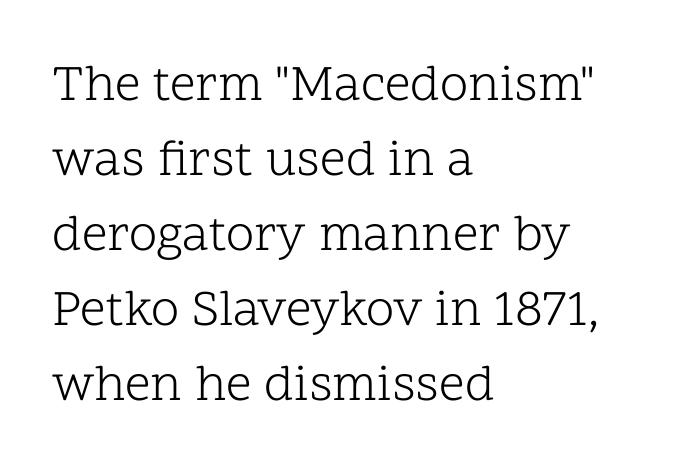
Students, note that the glyphs here touch the page at normal intervals. The face used here is seriffed, in the tradition of book romans. A student would call this left alignment; a typographer would say flush left, rag right. Summary of vertical rhythm: regular, with standard interline spacing.
